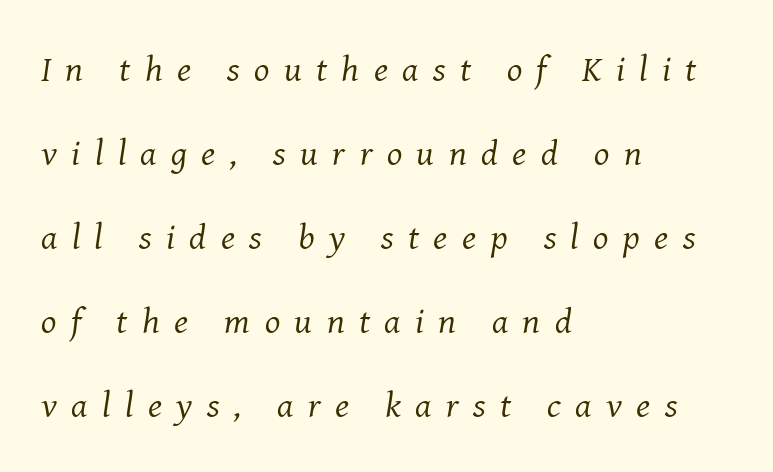
The image shows 36 px regular-weight serif type, italic (leaning right); set left-aligned, loose line spacing (2.33x), unusually wide letter spacing (+0.4 em), not underlined; medium stroke contrast and a medium x-height.
